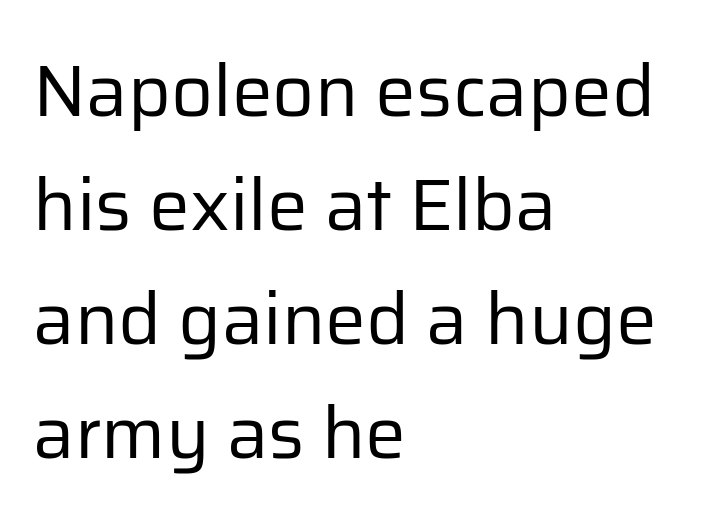
The passage shown has conventional tracking throughout. The space directly below the letters is spotless. In terms of leading, this rendering sits right in the middle. No italicization has been applied; the sample stays upright. No feet cap the strokes, marking this as sans-serif type.
